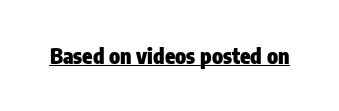
Emphasis is given by a line drawn under the lettering. Weight: bold. Honestly, the letter spacing is just normal — you wouldn't notice it. Is there any slant? The stems are plumb.
